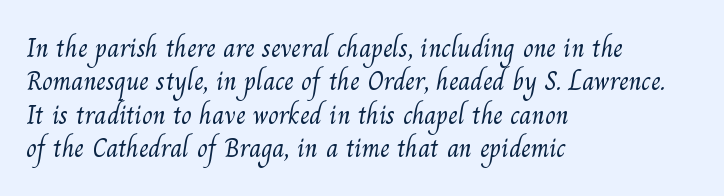
Leftover space on each line is placed entirely after the last word. Descender tails drop into unmarked territory. Standard letterfit; no display-style spreading of the glyphs. The font sits on the lighter half of the weight spectrum, regular included.
